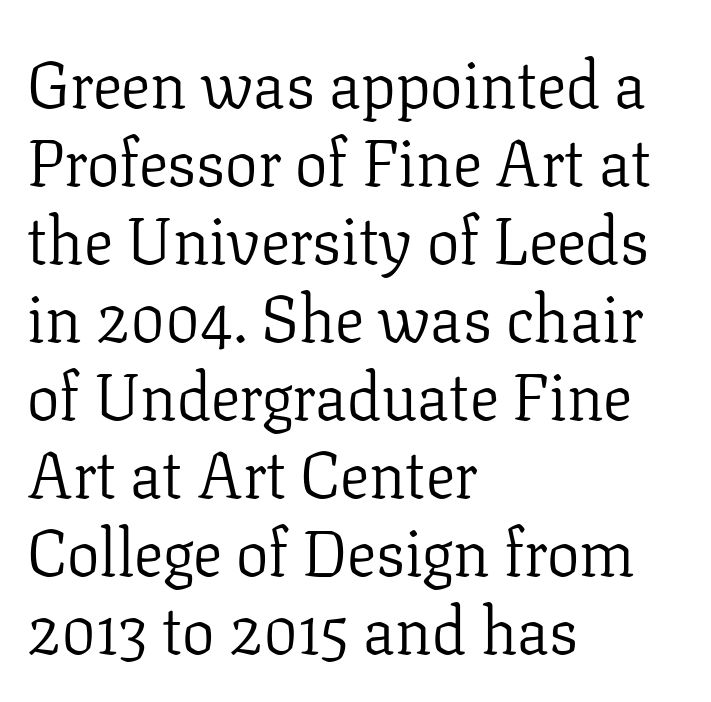
Q: Is the text bold? A: No.
Q: Is the text italic (slanted)? A: No, it is upright.
Q: Is the typeface a serif or a sans-serif typeface? A: Serif.
Q: Is the text underlined? A: No.
Q: How is the paragraph aligned? A: Left-aligned.
Q: Is the spacing between letters normal or unusually wide? A: Normal.
Q: Width (condensed, normal, or wide)? A: Normal.
Q: Stroke contrast? A: Low.
Q: x-height? A: Medium.
Q: Monospaced? A: No.
